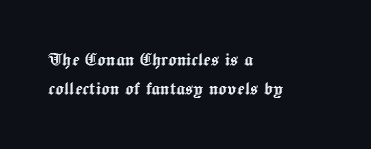
The image shows 22 px text type, upright; set left-aligned, normal line spacing (1.34x), normal letter spacing, not underlined.
